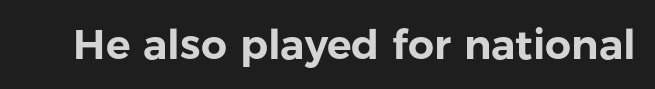
{"serif": "no", "italic": "no", "width": "normal", "stroke_contrast": "low", "x_height": "medium", "monospaced": "no", "underline": "no", "letter_spacing": "normal", "letter_spacing_em": 0.0, "glyph_px": 41}
